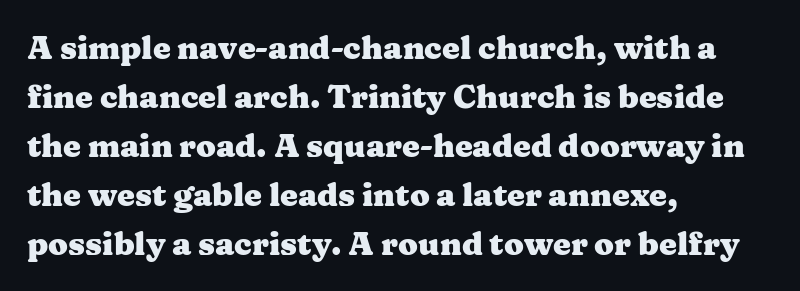
Q: Is the text bold? A: Yes.
Q: Is the text italic (slanted)? A: No, it is upright.
Q: Is the typeface a serif or a sans-serif typeface? A: Serif.
Q: Is the text underlined? A: No.
Q: How is the paragraph aligned? A: Left-aligned.
Q: Is the spacing between letters normal or unusually wide? A: Normal.
Q: Is the spacing between lines tight, normal or loose? A: Normal.
Q: Width (condensed, normal, or wide)? A: Wide.
Q: Stroke contrast? A: Medium.
Q: x-height? A: Medium.
Q: Monospaced? A: No.
